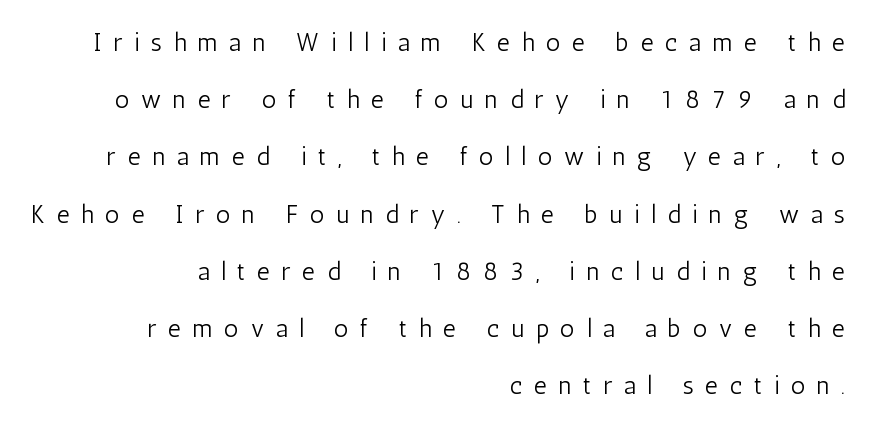
Every character sits straight up, as roman type does. Compared with typical paragraphs, the rows here are farther apart. The letters are spread apart with noticeably loose tracking. Descender tails drop into unmarked territory.
